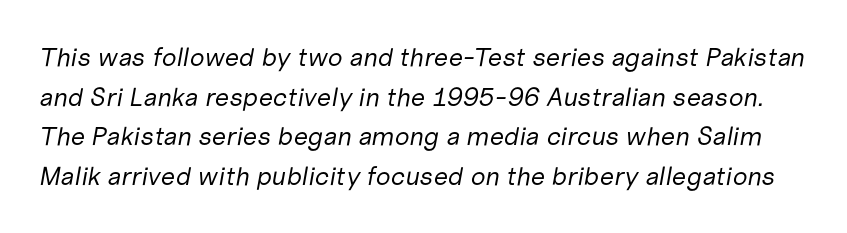
{"italic": "yes", "lean": "right", "slant_degrees": 10, "bold": "no", "underline": "no", "line_spacing": "normal", "line_spacing_ratio": 1.52, "letter_spacing": "normal", "letter_spacing_em": 0.0, "glyph_px": 26}
